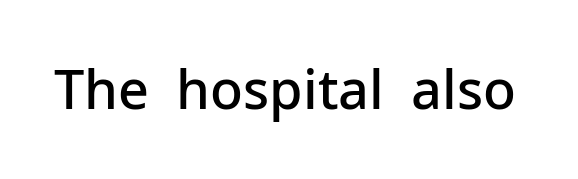
Proportional: the letters do not fall into vertical columns. How heavy is the stroke? Medium-heavy — a semibold, shy of bold. Are there feet on the stems? There aren't — it's a sans. The lettering holds an erect, upright posture throughout. Standard letterfit; no display-style spreading of the glyphs.
